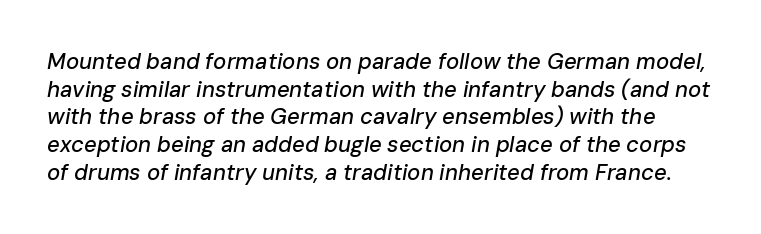
Slanted lettering throughout. The face used here is rendered with its standard letterfit. How would I describe the line gaps? Plain and ordinary. Plain, unruled lines of type.
